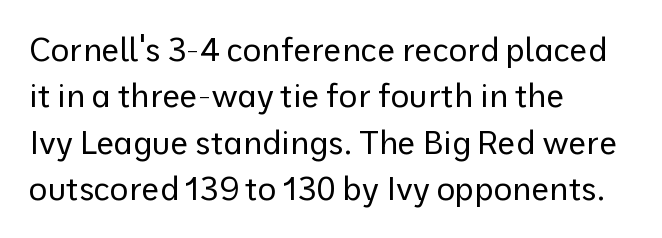
The image shows 32 px regular-weight sans-serif type, upright; set left-aligned, normal line spacing (1.45x), normal letter spacing, not underlined; low stroke contrast and a medium x-height.
